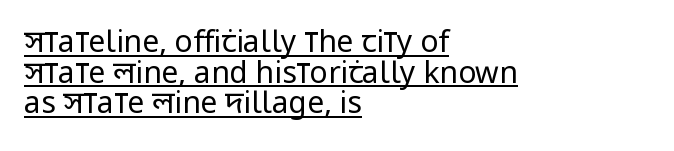
A student would call this left alignment; a typographer would say flush left, rag right. Letters have the restrained weight of plain body copy at most. Tracking value appears to be zero — textbook default spacing. Underlined type. The lettering holds an erect, upright posture throughout.
